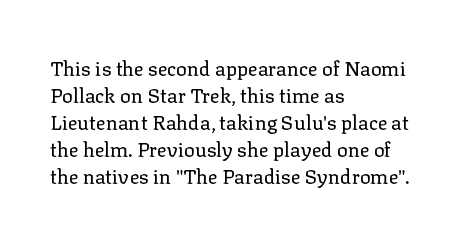
The image shows 20 px text type, upright; set left-aligned, normal line spacing (1.35x), normal letter spacing, not underlined.
